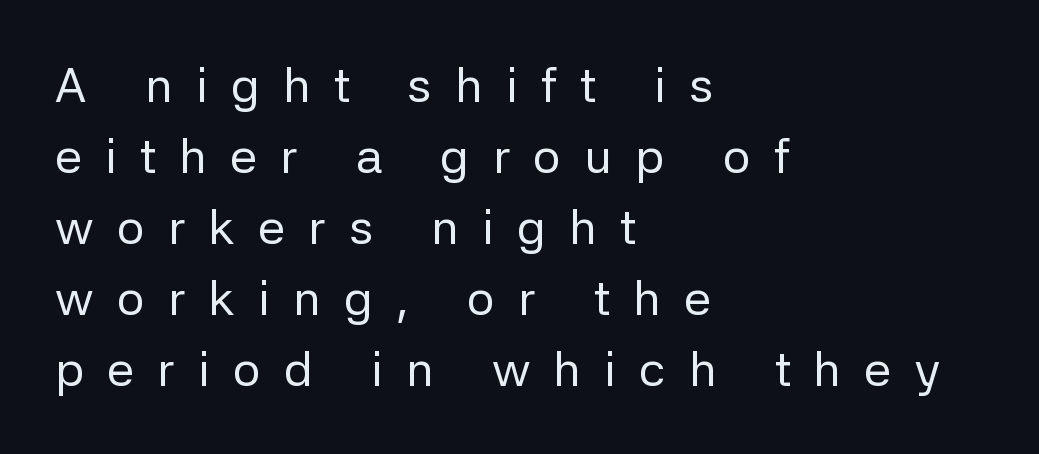
The image shows 49 px regular-weight sans-serif type, upright; set left-aligned, normal line spacing (1.45x), unusually wide letter spacing (+0.47 em), not underlined; low stroke contrast and a medium x-height.
